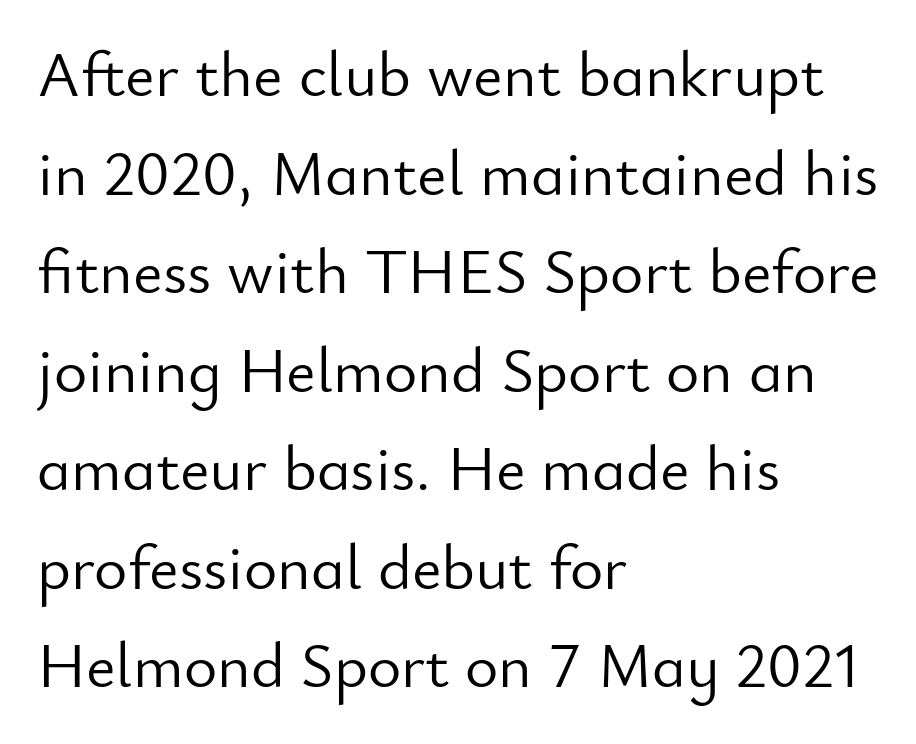
The image shows 64 px light sans-serif type, upright; set left-aligned, normal line spacing (1.54x), normal letter spacing, not underlined; low stroke contrast and a small x-height.
